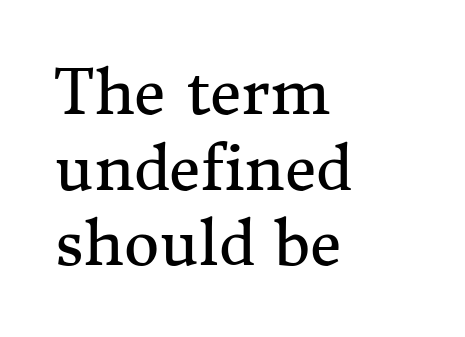
The image shows 61 px regular-weight serif type, upright; set left-aligned, line spacing 1.24x, normal letter spacing, not underlined; medium stroke contrast and a medium x-height.
